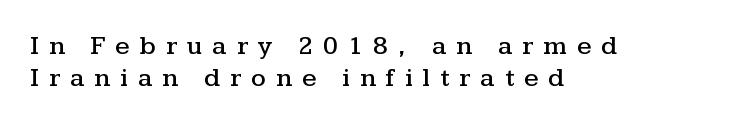
The image shows 26 px text type, upright; set left-aligned, line spacing 1.22x, unusually wide letter spacing (+0.39 em), not underlined.
